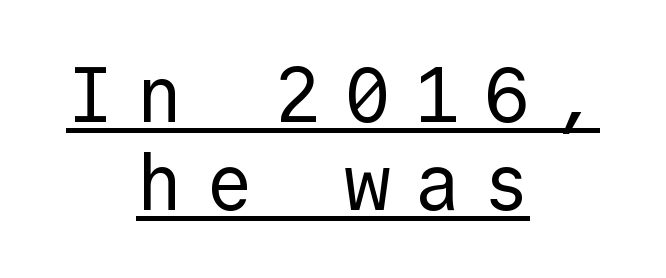
This sample is center-justified, so both line endings float freely. Is this a sans? Yes — the strokes have no serifs. Decoration check: the copy is underlined. A typesetter would call this monospace, since all characters share one set width. The vertical gap from one line to the next is small. The specimen reads as upright at a glance.
